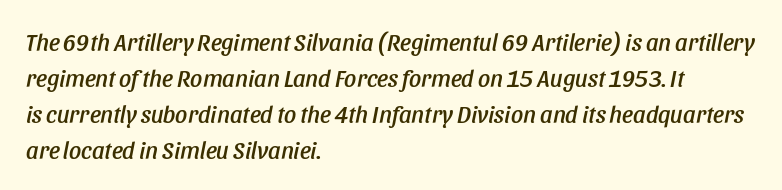
Leading: standard. The letterforms sit shoulder to shoulder at normal distance. The words here are not underlined. Designer's note — italics engaged. Typeset ragged right — the left edge is the straight one.
